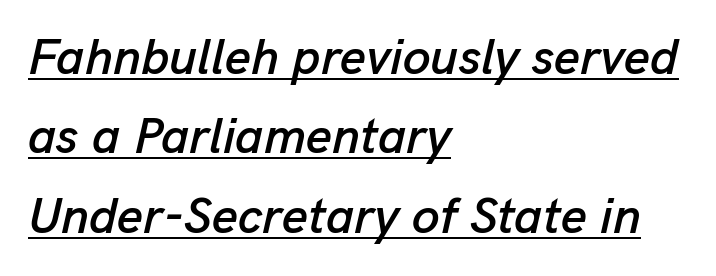
The image shows 50 px text type, italic (leaning right); set left-aligned, normal line spacing (1.59x), normal letter spacing, underlined; low stroke contrast and a medium x-height.
